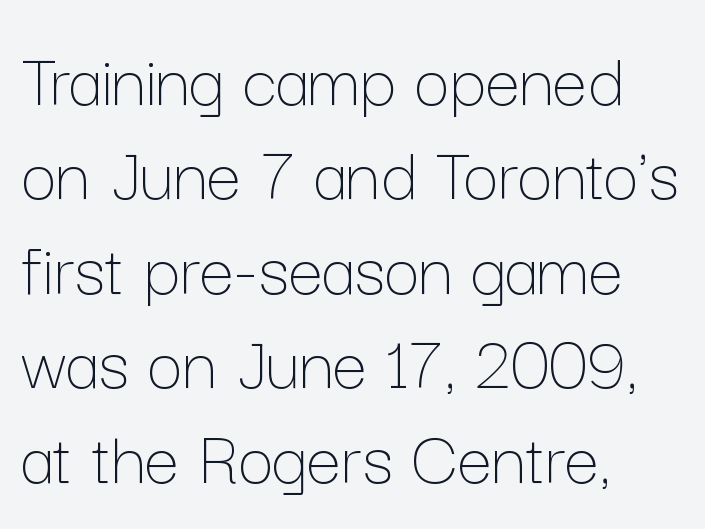
The image shows 78 px thin type, upright; set left-aligned, line spacing 1.21x, normal letter spacing, not underlined; low stroke contrast and a medium x-height.
